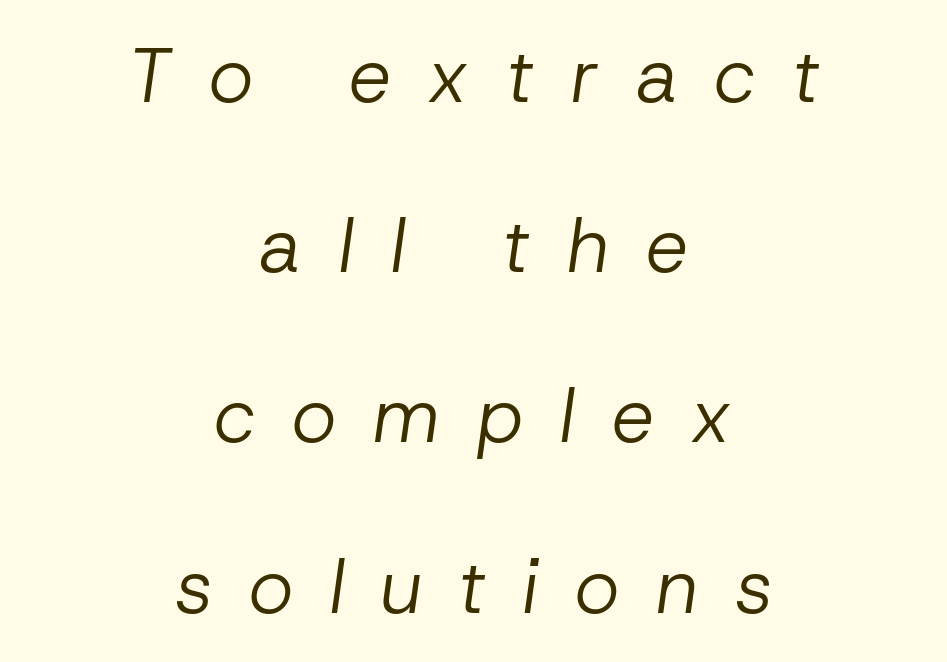
{"italic": "yes", "lean": "right", "slant_degrees": 8, "bold": "no", "weight": "regular", "width": "normal", "stroke_contrast": "low", "x_height": "medium", "monospaced": "no", "underline": "no", "align": "center", "line_spacing": "loose", "line_spacing_ratio": 2.24, "letter_spacing": "wide", "letter_spacing_em": 0.48, "glyph_px": 76}
